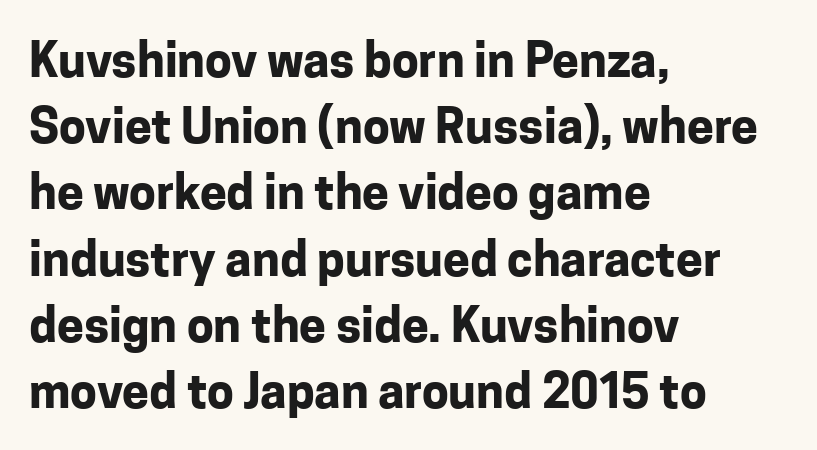
Q: Is the text bold? A: Yes.
Q: Is the text italic (slanted)? A: No, it is upright.
Q: Is the typeface a serif or a sans-serif typeface? A: Sans-serif.
Q: Is the text underlined? A: No.
Q: How is the paragraph aligned? A: Left-aligned.
Q: Is the spacing between letters normal or unusually wide? A: Normal.
Q: Is the spacing between lines tight, normal or loose? A: Normal.
Q: Width (condensed, normal, or wide)? A: Normal.
Q: Stroke contrast? A: Low.
Q: x-height? A: Medium.
Q: Monospaced? A: No.
